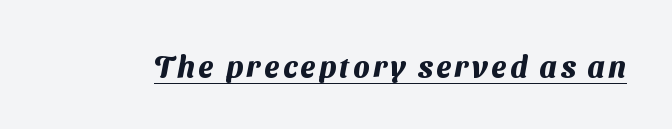
The image shows 30 px heavy sans-serif type; set underlined; medium stroke contrast and a medium x-height.
